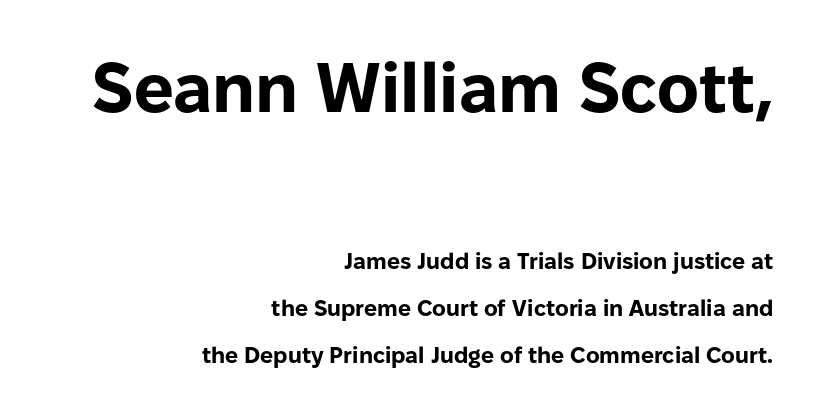
The image shows 70 px bold sans-serif type, upright; set right-aligned, loose line spacing (2.04x), normal letter spacing, not underlined; the first (top) block is 3.04x larger; low stroke contrast and a medium x-height.
